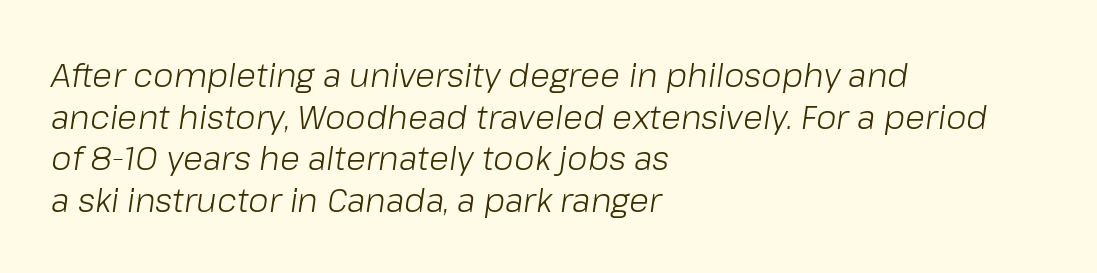
The image shows 33 px light type, italic (leaning right); set left-aligned, normal line spacing (1.26x), normal letter spacing, not underlined; low stroke contrast and a medium x-height.
